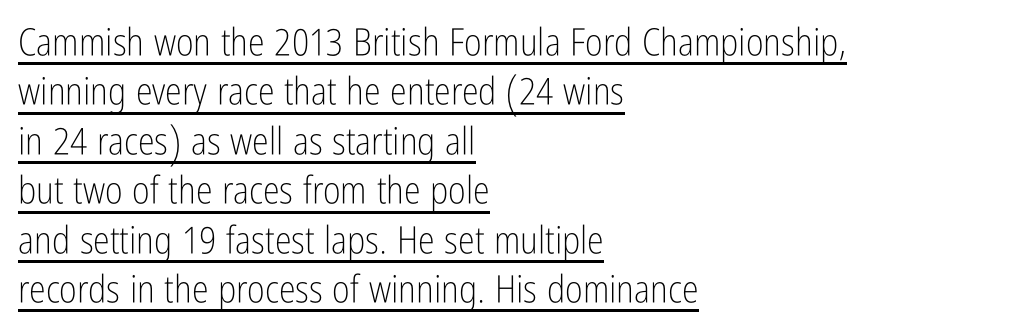
Q: Is the text bold? A: No.
Q: Is the text italic (slanted)? A: No, it is upright.
Q: Is the typeface a serif or a sans-serif typeface? A: Sans-serif.
Q: Is the text underlined? A: Yes.
Q: How is the paragraph aligned? A: Left-aligned.
Q: Is the spacing between letters normal or unusually wide? A: Normal.
Q: Is the spacing between lines tight, normal or loose? A: Normal.
Q: Width (condensed, normal, or wide)? A: Condensed.
Q: Stroke contrast? A: Low.
Q: x-height? A: Medium.
Q: Monospaced? A: No.
